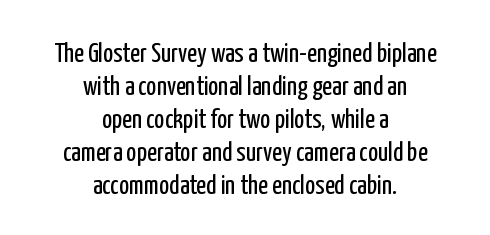
{"italic": "no", "bold": "no", "underline": "no", "align": "center", "line_spacing_ratio": 1.22, "letter_spacing": "normal", "letter_spacing_em": 0.0, "glyph_px": 27}
